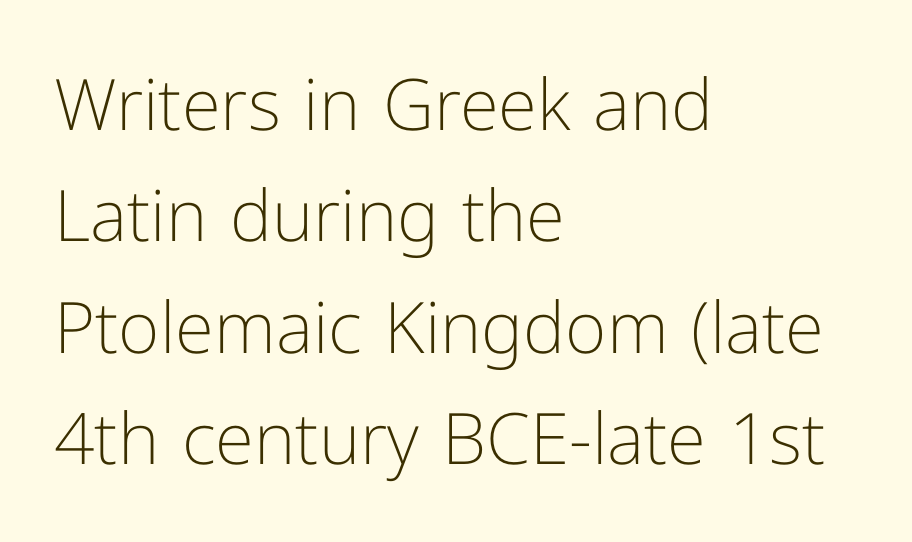
The image shows 71 px light sans-serif type, upright; set left-aligned, normal line spacing (1.57x), normal letter spacing, not underlined; low stroke contrast and a medium x-height.
